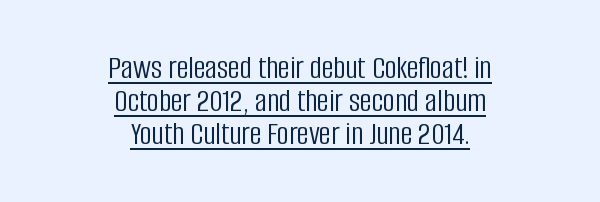
Q: Is the text bold? A: No.
Q: Is the text italic (slanted)? A: No, it is upright.
Q: Is the typeface a serif or a sans-serif typeface? A: Sans-serif.
Q: Is the text underlined? A: Yes.
Q: How is the paragraph aligned? A: Centered.
Q: Is the spacing between letters normal or unusually wide? A: Normal.
Q: Is the spacing between lines tight, normal or loose? A: Tight.
Q: Width (condensed, normal, or wide)? A: Condensed.
Q: Stroke contrast? A: Low.
Q: x-height? A: Large.
Q: Monospaced? A: No.
